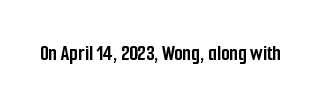
{"italic": "no", "bold": "yes", "underline": "no", "letter_spacing": "normal", "letter_spacing_em": 0.0, "glyph_px": 22}
